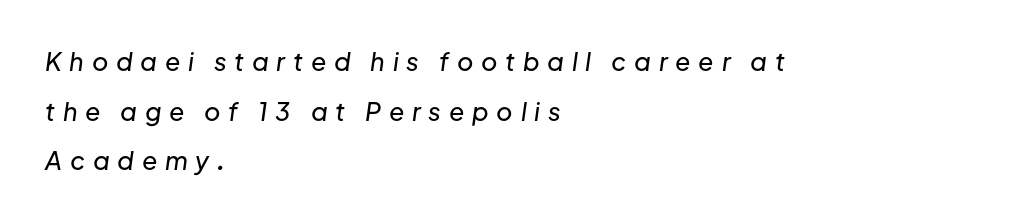
Line starts are locked; line ends wander. The zone under the glyphs is completely vacant. Here the glyphs are tracked loosely, breaking word shapes into spaced letters. You could fit nearly another row in the gap between these rows. Italic: yes, the glyphs are oblique.
